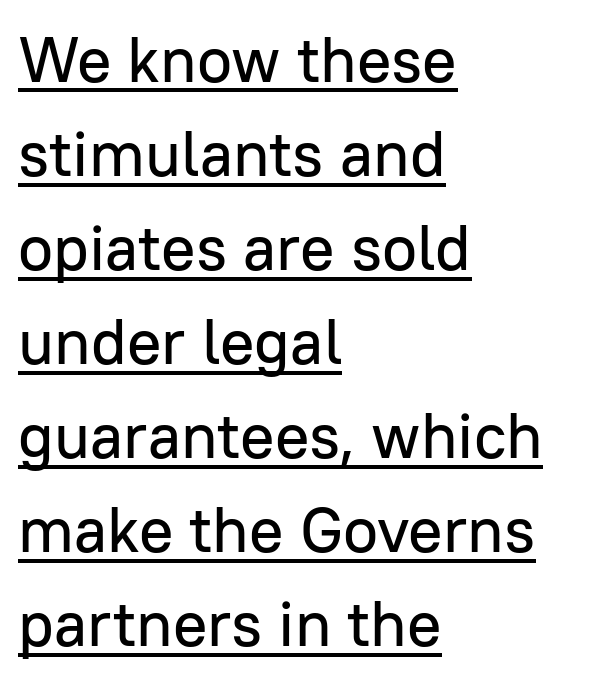
The image shows 64 px sans-serif type, upright; set left-aligned, normal line spacing (1.47x), normal letter spacing, underlined; low stroke contrast and a medium x-height.
